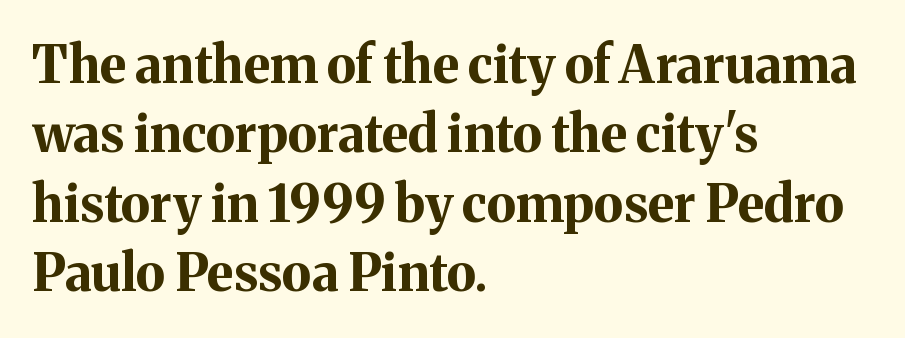
The image shows 51 px bold serif type, upright; set left-aligned, normal line spacing (1.36x), normal letter spacing, not underlined; medium stroke contrast and a medium x-height.
